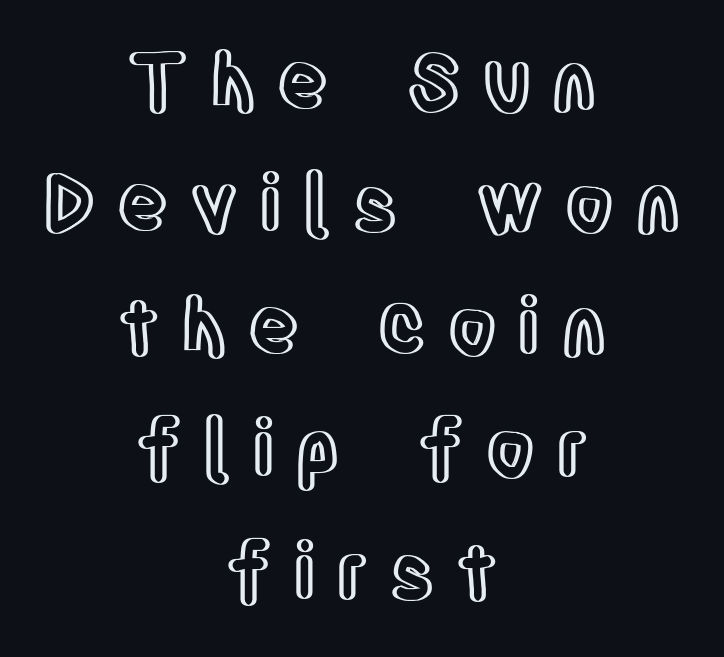
{"italic": "no", "width": "condensed", "x_height": "large", "monospaced": "no", "underline": "no", "align": "center", "line_spacing": "normal", "line_spacing_ratio": 1.57, "letter_spacing": "wide", "letter_spacing_em": 0.28, "glyph_px": 78}
